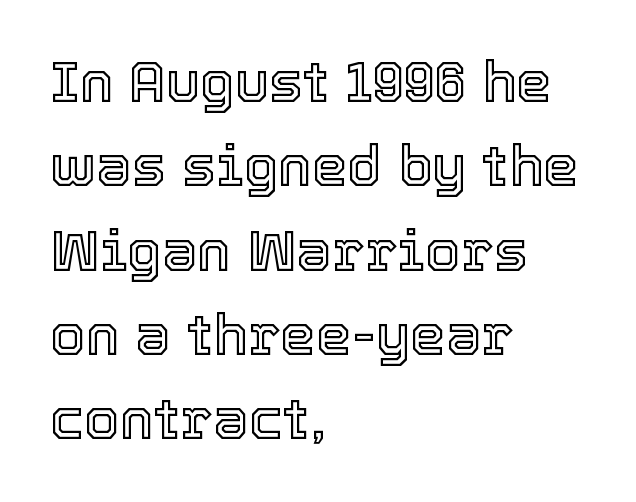
Q: Is the text italic (slanted)? A: No, it is upright.
Q: Is the text underlined? A: No.
Q: How is the paragraph aligned? A: Left-aligned.
Q: Is the spacing between letters normal or unusually wide? A: Normal.
Q: Is the spacing between lines tight, normal or loose? A: Normal.
Q: Width (condensed, normal, or wide)? A: Normal.
Q: x-height? A: Medium.
Q: Monospaced? A: No.
